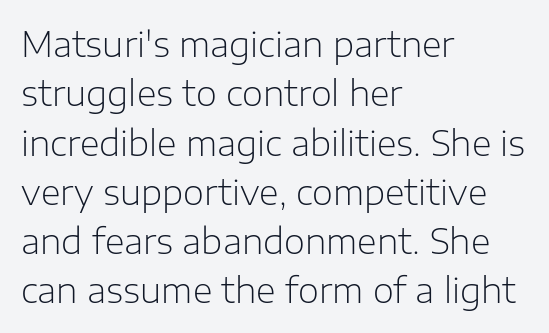
Q: Is the text bold? A: No.
Q: Is the text italic (slanted)? A: No, it is upright.
Q: Is the typeface a serif or a sans-serif typeface? A: Sans-serif.
Q: Is the text underlined? A: No.
Q: How is the paragraph aligned? A: Left-aligned.
Q: Is the spacing between letters normal or unusually wide? A: Normal.
Q: Is the spacing between lines tight, normal or loose? A: Normal.
Q: Width (condensed, normal, or wide)? A: Normal.
Q: Stroke contrast? A: Low.
Q: x-height? A: Medium.
Q: Monospaced? A: No.
